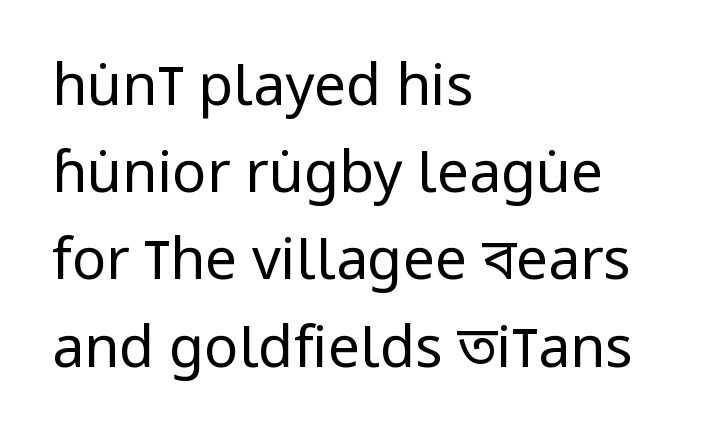
Q: Is the text bold? A: No.
Q: Is the text italic (slanted)? A: No, it is upright.
Q: Is the typeface a serif or a sans-serif typeface? A: Sans-serif.
Q: Is the text underlined? A: No.
Q: How is the paragraph aligned? A: Left-aligned.
Q: Is the spacing between letters normal or unusually wide? A: Normal.
Q: Is the spacing between lines tight, normal or loose? A: Normal.
Q: Width (condensed, normal, or wide)? A: Condensed.
Q: Stroke contrast? A: Low.
Q: x-height? A: Large.
Q: Monospaced? A: No.
